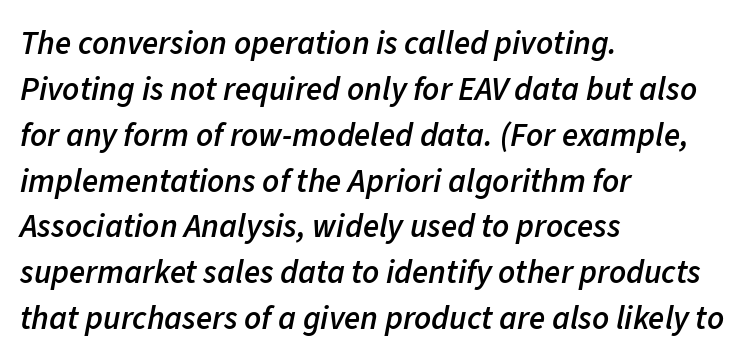
{"italic": "yes", "lean": "right", "slant_degrees": 11, "bold": "semi", "weight": "semibold", "width": "normal", "stroke_contrast": "low", "x_height": "medium", "monospaced": "no", "underline": "no", "align": "left", "line_spacing": "normal", "line_spacing_ratio": 1.39, "letter_spacing": "normal", "letter_spacing_em": 0.0, "glyph_px": 33}
